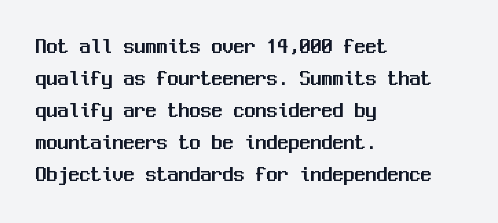
Q: Is the text italic (slanted)? A: No, it is upright.
Q: Is the text underlined? A: No.
Q: How is the paragraph aligned? A: Left-aligned.
Q: Is the spacing between letters normal or unusually wide? A: Normal.
Q: Is the spacing between lines tight, normal or loose? A: Normal.
